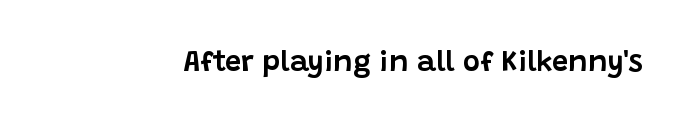
{"serif": "no", "italic": "no", "width": "normal", "stroke_contrast": "low", "x_height": "large", "monospaced": "no", "underline": "no", "letter_spacing": "normal", "letter_spacing_em": 0.0, "glyph_px": 29}
